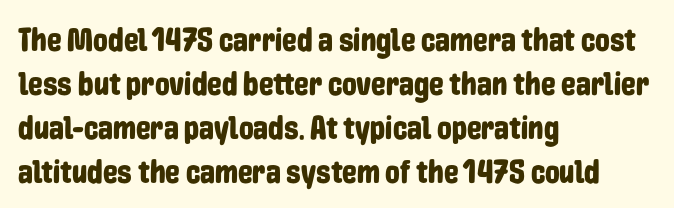
Q: Is the text italic (slanted)? A: No, it is upright.
Q: Is the typeface a serif or a sans-serif typeface? A: Sans-serif.
Q: Is the text underlined? A: No.
Q: How is the paragraph aligned? A: Left-aligned.
Q: Is the spacing between letters normal or unusually wide? A: Normal.
Q: Is the spacing between lines tight, normal or loose? A: Normal.
Q: Width (condensed, normal, or wide)? A: Condensed.
Q: Stroke contrast? A: Low.
Q: x-height? A: Medium.
Q: Monospaced? A: No.
